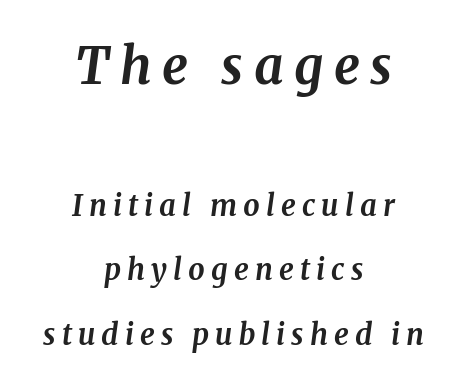
The image shows 51 px bold serif type, italic (leaning right); set centered, loose line spacing (2.22x), unusually wide letter spacing (+0.21 em), not underlined; the first (top) block is 1.76x larger; medium stroke contrast and a medium x-height.
